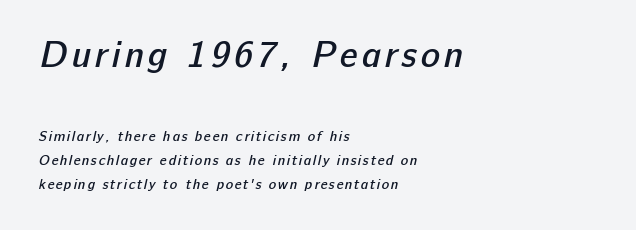
The image shows 36 px semibold sans-serif type; set left-aligned, line spacing 1.72x, not underlined; the first (top) block is 2.57x larger; low stroke contrast and a medium x-height.
